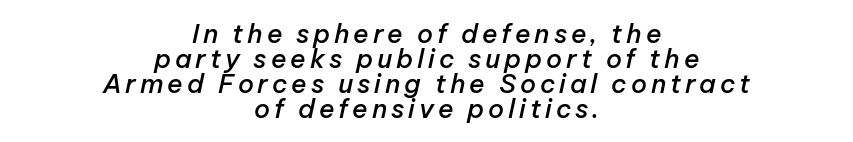
Q: Is the text bold? A: Semi-bold.
Q: Is the text italic (slanted)? A: Yes, it leans right by about 12 degrees.
Q: Is the text underlined? A: No.
Q: How is the paragraph aligned? A: Centered.
Q: Is the spacing between lines tight, normal or loose? A: Tight.
